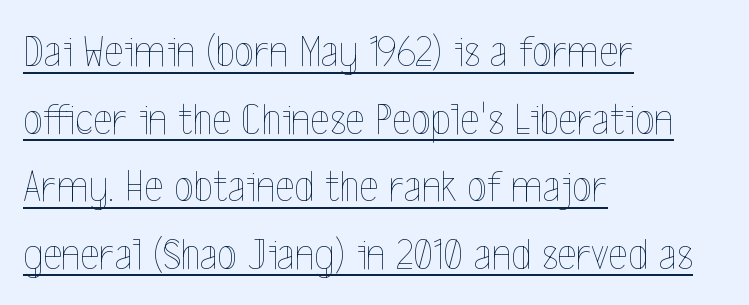
Which margin do the lines hug? The left one — the right edge is uneven. Ascenders rise straight up at ninety degrees. Each new line begins a customary step beneath the previous one. Proportional: the letters do not fall into vertical columns. Underlining? Definitely there.
